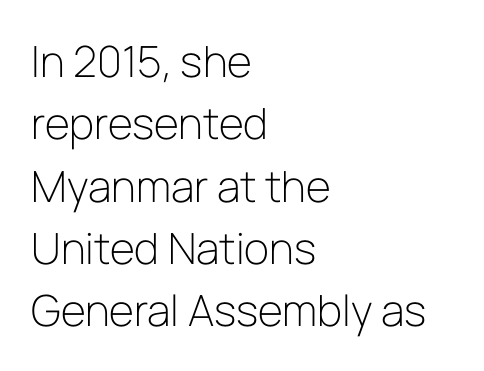
Q: Is the text bold? A: No.
Q: Is the text italic (slanted)? A: No, it is upright.
Q: Is the typeface a serif or a sans-serif typeface? A: Sans-serif.
Q: Is the text underlined? A: No.
Q: How is the paragraph aligned? A: Left-aligned.
Q: Is the spacing between letters normal or unusually wide? A: Normal.
Q: Is the spacing between lines tight, normal or loose? A: Normal.
Q: Width (condensed, normal, or wide)? A: Normal.
Q: Stroke contrast? A: Low.
Q: x-height? A: Medium.
Q: Monospaced? A: No.
